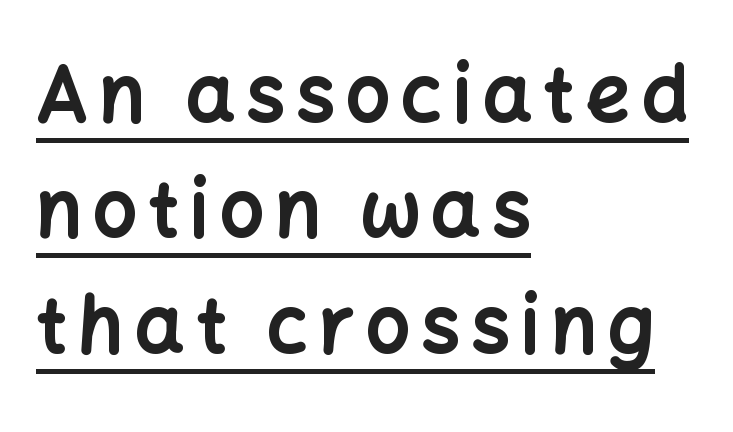
Q: Is the text bold? A: Yes.
Q: Is the text italic (slanted)? A: No, it is upright.
Q: Is the typeface a serif or a sans-serif typeface? A: Sans-serif.
Q: Is the text underlined? A: Yes.
Q: How is the paragraph aligned? A: Left-aligned.
Q: Is the spacing between lines tight, normal or loose? A: Normal.
Q: Width (condensed, normal, or wide)? A: Normal.
Q: Stroke contrast? A: Low.
Q: x-height? A: Medium.
Q: Monospaced? A: No.
